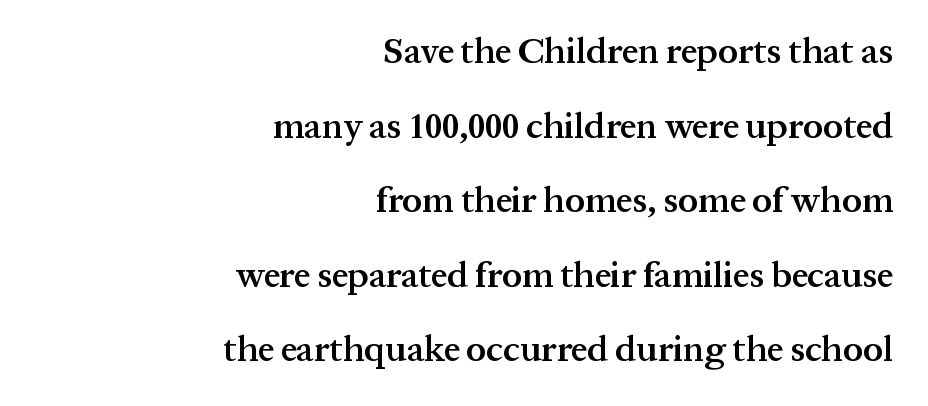
{"serif": "yes", "italic": "no", "bold": "semi", "weight": "semibold", "width": "normal", "stroke_contrast": "medium", "x_height": "medium", "monospaced": "no", "underline": "no", "align": "right", "line_spacing": "loose", "line_spacing_ratio": 2.07, "letter_spacing": "normal", "letter_spacing_em": 0.0, "glyph_px": 36}
